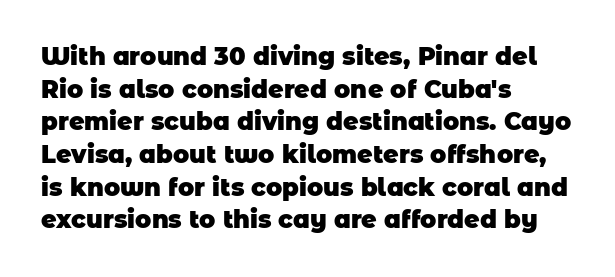
{"bold": "yes", "underline": "no", "align": "left", "line_spacing": "normal", "line_spacing_ratio": 1.36, "letter_spacing": "normal", "letter_spacing_em": 0.0, "glyph_px": 24}
